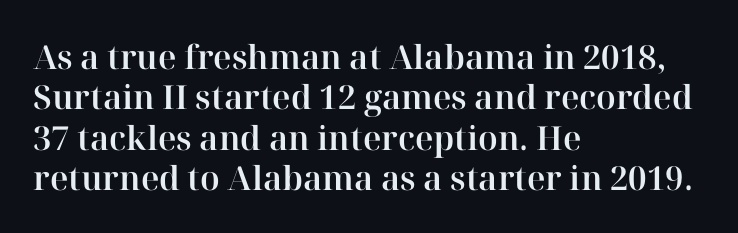
{"serif": "yes", "italic": "no", "width": "normal", "stroke_contrast": "high", "x_height": "medium", "monospaced": "no", "underline": "no", "align": "left", "line_spacing_ratio": 1.22, "letter_spacing": "normal", "letter_spacing_em": 0.0, "glyph_px": 33}
